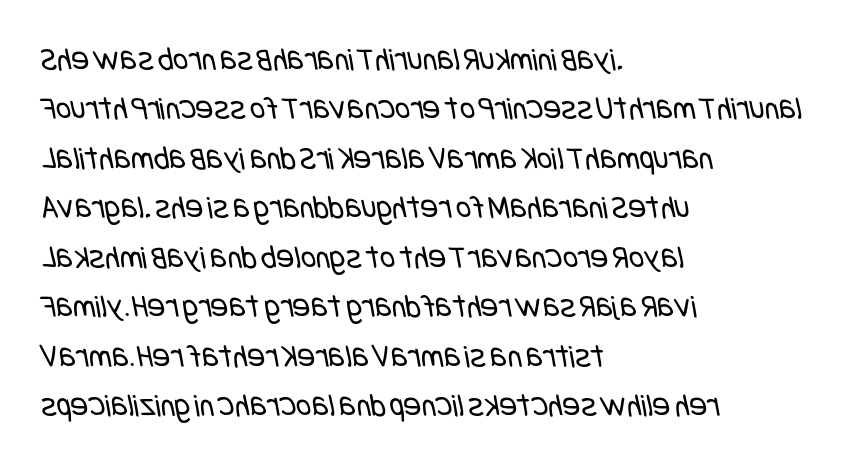
{"serif": "no", "bold": "no", "weight": "regular", "width": "condensed", "stroke_contrast": "low", "x_height": "large", "underline": "no", "align": "left", "line_spacing": "normal", "line_spacing_ratio": 1.5, "letter_spacing": "normal", "letter_spacing_em": 0.0, "glyph_px": 33}
